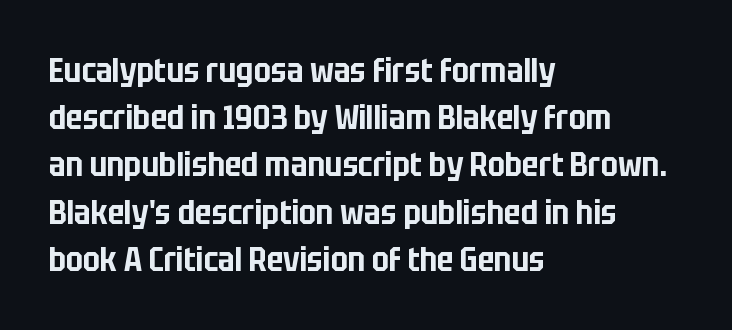
The image shows 33 px condensed sans-serif type, upright; set left-aligned, normal line spacing (1.43x), normal letter spacing, not underlined; low stroke contrast and a large x-height.
